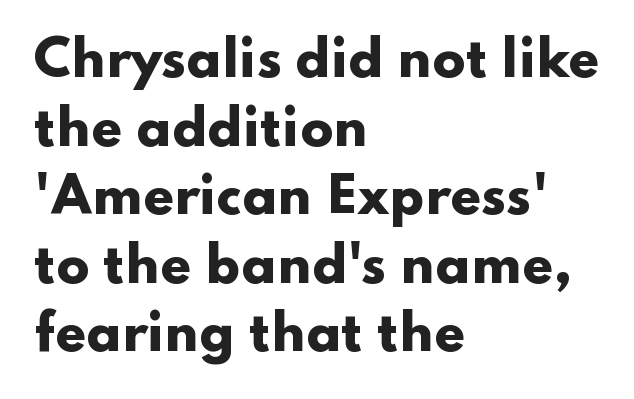
Does the type have serifs? No, each stem ends abruptly. Glyph-to-glyph distance matches everyday printed text. The lines in this sample share a left origin and differ only in where they stop. Interline gaps are of average width in this sample. Varying glyph widths throughout — classic text-font behaviour. A roman cut, with each character standing at attention.
